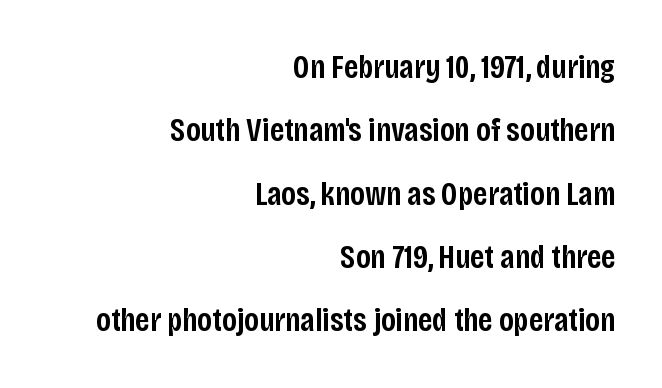
The image shows 33 px semibold, condensed sans-serif type, upright; set right-aligned, loose line spacing (1.92x), normal letter spacing, not underlined; low stroke contrast and a large x-height.
